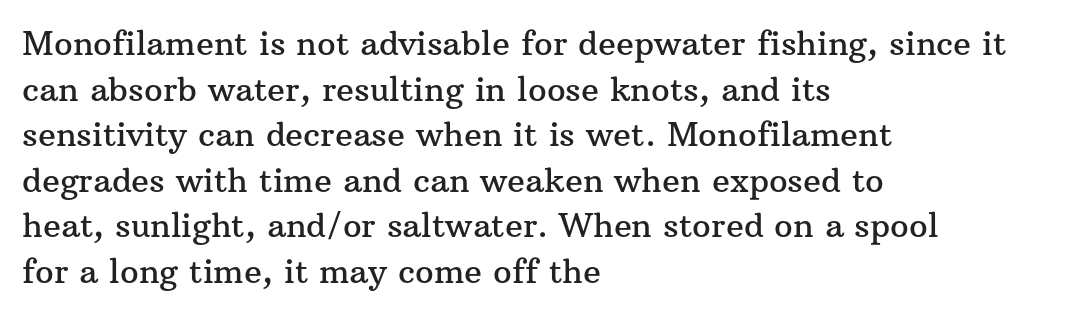
{"serif": "yes", "italic": "no", "width": "normal", "stroke_contrast": "medium", "x_height": "medium", "monospaced": "no", "underline": "no", "align": "left", "line_spacing": "normal", "line_spacing_ratio": 1.38, "letter_spacing": "normal", "letter_spacing_em": 0.0, "glyph_px": 33}
